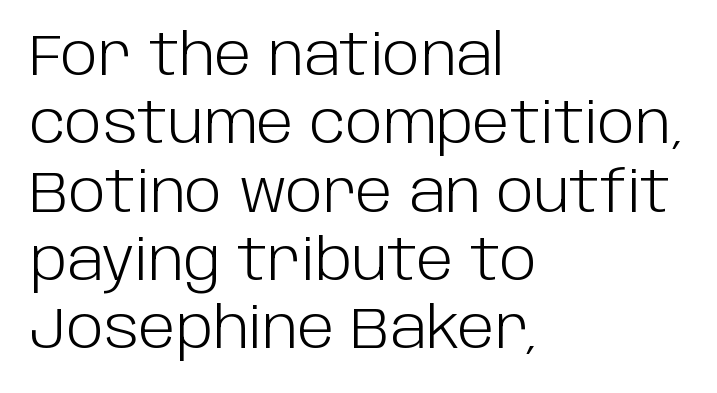
{"serif": "no", "italic": "no", "bold": "no", "weight": "light", "width": "normal", "stroke_contrast": "low", "x_height": "large", "monospaced": "no", "underline": "no", "align": "left", "line_spacing_ratio": 1.22, "letter_spacing": "normal", "letter_spacing_em": 0.0, "glyph_px": 56}
